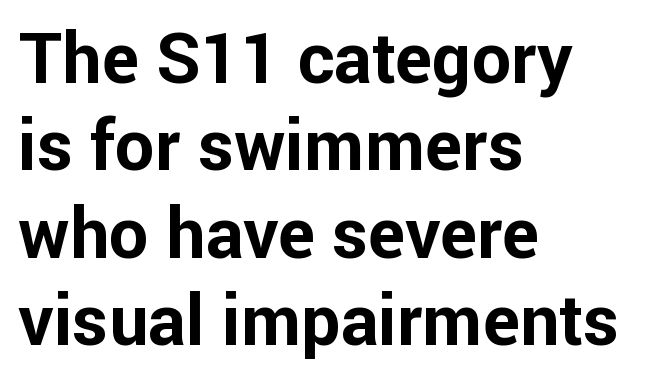
The image shows 70 px bold sans-serif type, upright; set left-aligned, normal line spacing (1.25x), normal letter spacing, not underlined; low stroke contrast and a medium x-height.
